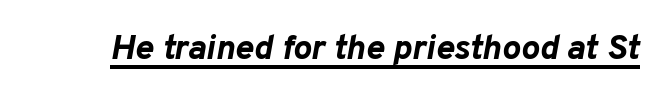
The image shows 35 px bold type, italic (leaning right); set normal letter spacing, underlined; low stroke contrast and a medium x-height.
